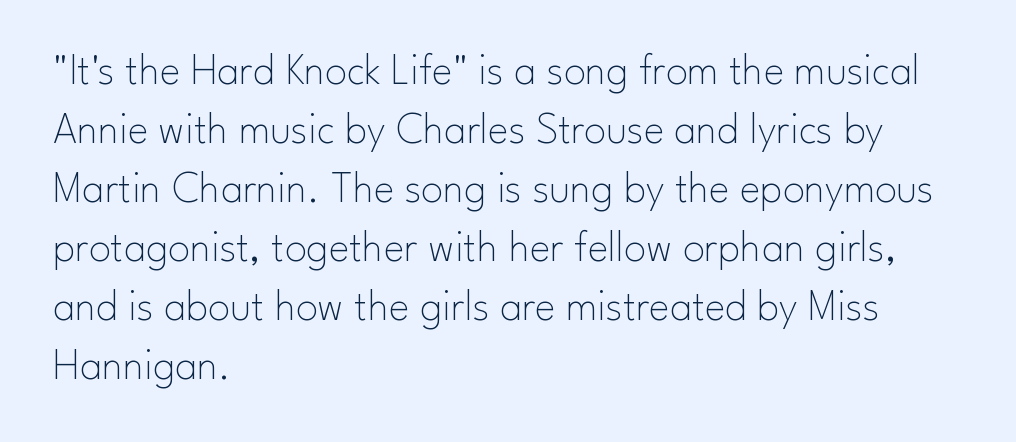
Bare-footed words on every line. Unlike italic type, these characters show no tilt at all. Short and long lines alike share a common starting point at left. Caption: face not bold, strokes unweighted. A normal amount of white space separates one row of letters from the next. You could not count columns in this text — the font is proportionally spaced.
